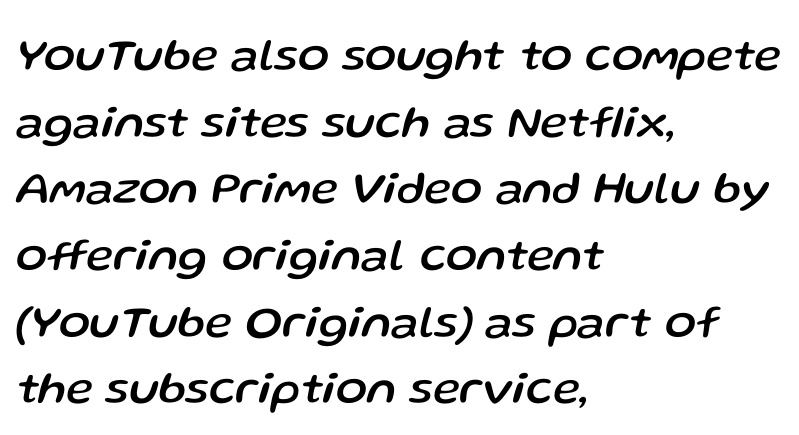
Descenders hang freely into open space. You could not count columns in this text — the font is proportionally spaced. In terms of leading, this rendering sits right in the middle. The font's italic variant was chosen for this text. Students, note that the glyphs here touch the page at normal intervals. The typesetter chose a ragged-right arrangement here.
